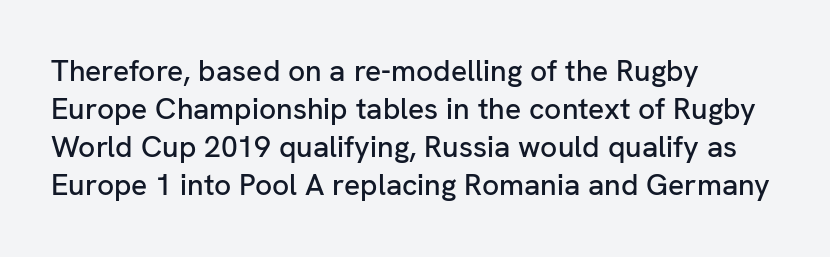
{"serif": "no", "italic": "no", "width": "normal", "stroke_contrast": "low", "x_height": "medium", "monospaced": "no", "underline": "no", "align": "left", "line_spacing": "normal", "line_spacing_ratio": 1.27, "letter_spacing": "normal", "letter_spacing_em": 0.0, "glyph_px": 30}
